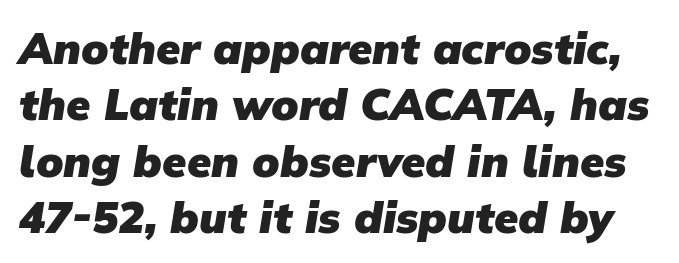
The image shows 44 px heavy sans-serif type; set normal line spacing (1.28x), normal letter spacing, not underlined; low stroke contrast and a medium x-height.
